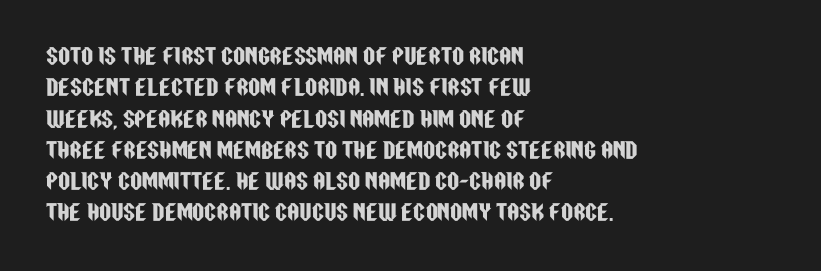
Q: Is the text italic (slanted)? A: No, it is upright.
Q: Is the text underlined? A: No.
Q: How is the paragraph aligned? A: Left-aligned.
Q: Is the spacing between letters normal or unusually wide? A: Normal.
Q: Is the spacing between lines tight, normal or loose? A: Normal.
